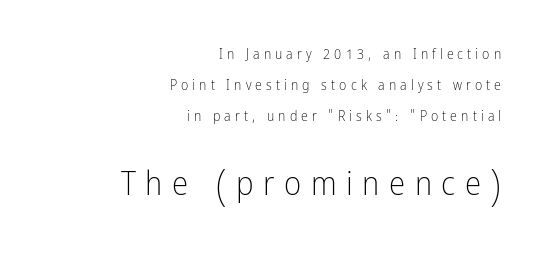
Q: Is the text bold? A: No.
Q: Is the text italic (slanted)? A: No, it is upright.
Q: Is the typeface a serif or a sans-serif typeface? A: Sans-serif.
Q: Is the text underlined? A: No.
Q: How is the paragraph aligned? A: Right-aligned.
Q: Is the spacing between letters normal or unusually wide? A: Unusually wide.
Q: Is the spacing between lines tight, normal or loose? A: Loose.
Q: Which block of text is set in a larger size, the first (top) or the second (bottom)? A: The second (bottom) one.
Q: Width (condensed, normal, or wide)? A: Condensed.
Q: Stroke contrast? A: Low.
Q: x-height? A: Medium.
Q: Monospaced? A: No.
